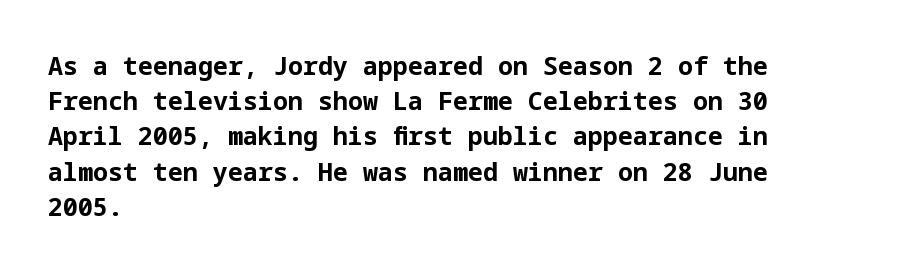
{"italic": "no", "bold": "yes", "underline": "no", "align": "left", "line_spacing": "normal", "line_spacing_ratio": 1.41, "letter_spacing": "normal", "letter_spacing_em": 0.0, "glyph_px": 25}
